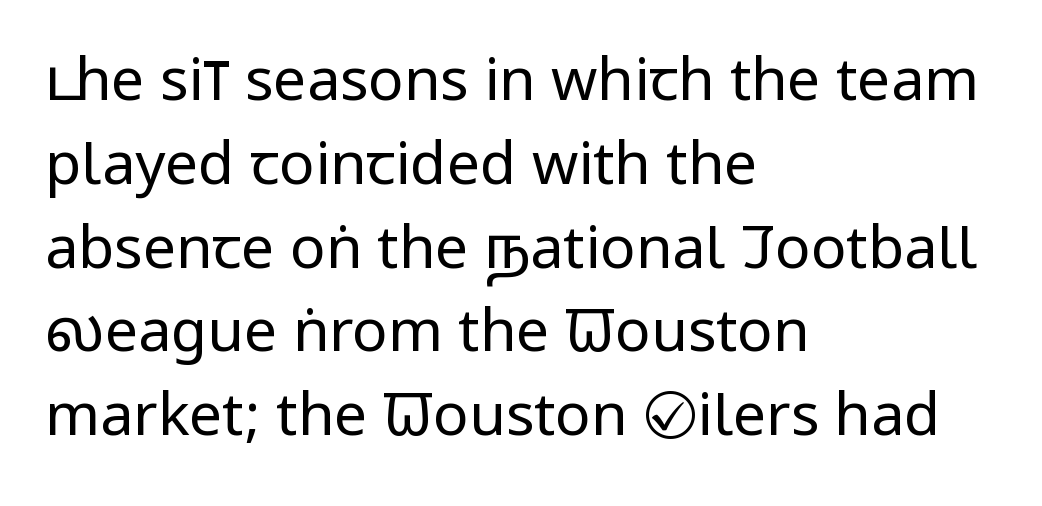
The specimen reads as upright at a glance. Does the copy run flush right? No — it runs flush left. The letters sit at their default tracking, neither squeezed nor spread. Students, observe: this is what conventionally led text looks like.
